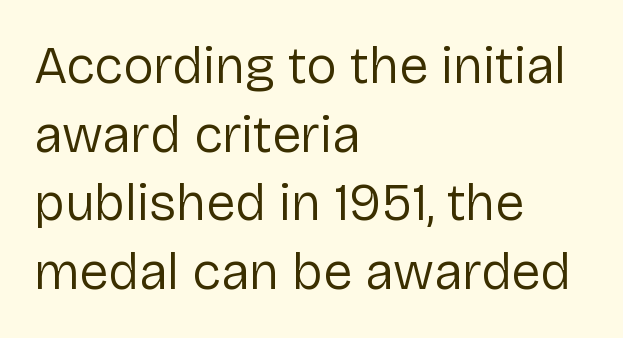
Q: Is the text bold? A: No.
Q: Is the text italic (slanted)? A: No, it is upright.
Q: Is the typeface a serif or a sans-serif typeface? A: Sans-serif.
Q: Is the text underlined? A: No.
Q: How is the paragraph aligned? A: Left-aligned.
Q: Is the spacing between letters normal or unusually wide? A: Normal.
Q: Is the spacing between lines tight, normal or loose? A: Normal.
Q: Width (condensed, normal, or wide)? A: Normal.
Q: Stroke contrast? A: Low.
Q: x-height? A: Medium.
Q: Monospaced? A: No.
